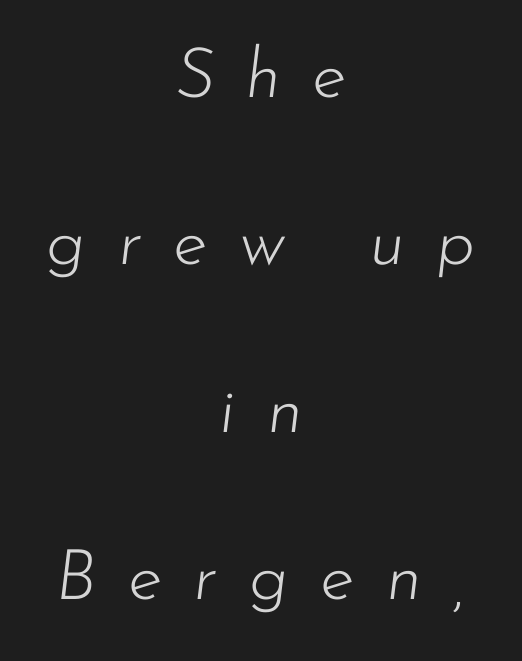
The image shows 70 px light type, italic (leaning right); set centered, loose line spacing (2.39x), unusually wide letter spacing (+0.45 em), not underlined; low stroke contrast and a small x-height.
